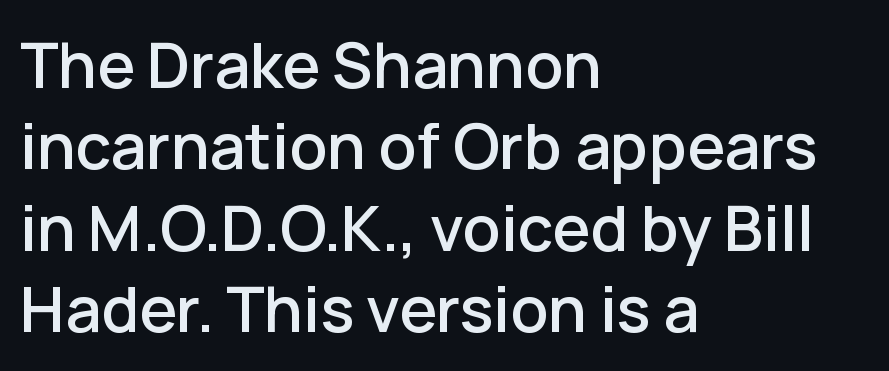
The image shows 63 px sans-serif type, upright; set left-aligned, normal line spacing (1.29x), normal letter spacing, not underlined; low stroke contrast and a medium x-height.
